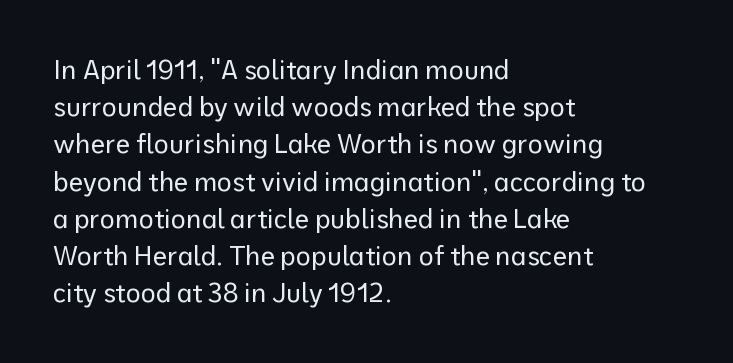
The image shows 26 px text type, upright; set left-aligned, normal line spacing (1.43x), normal letter spacing, not underlined.
